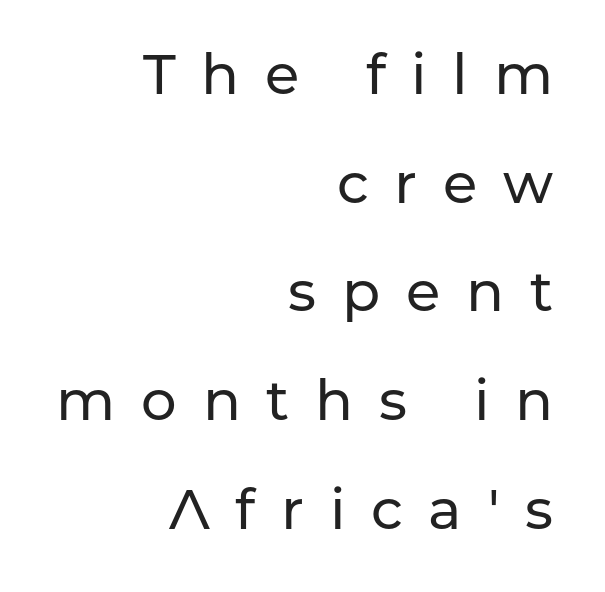
Q: Is the text italic (slanted)? A: No, it is upright.
Q: Is the typeface a serif or a sans-serif typeface? A: Sans-serif.
Q: Is the text underlined? A: No.
Q: How is the paragraph aligned? A: Right-aligned.
Q: Is the spacing between letters normal or unusually wide? A: Unusually wide.
Q: Is the spacing between lines tight, normal or loose? A: Loose.
Q: Width (condensed, normal, or wide)? A: Normal.
Q: Stroke contrast? A: Low.
Q: x-height? A: Medium.
Q: Monospaced? A: No.
